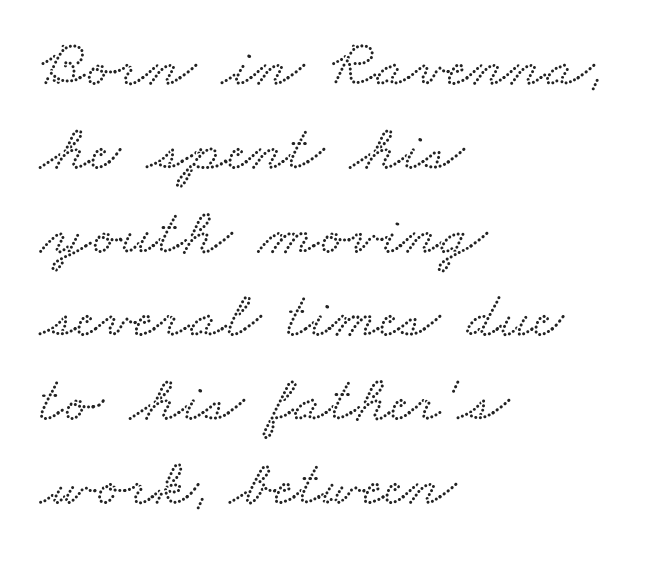
The image shows 66 px wide serif type; set left-aligned, normal line spacing (1.27x), normal letter spacing, not underlined; low stroke contrast and a small x-height.
